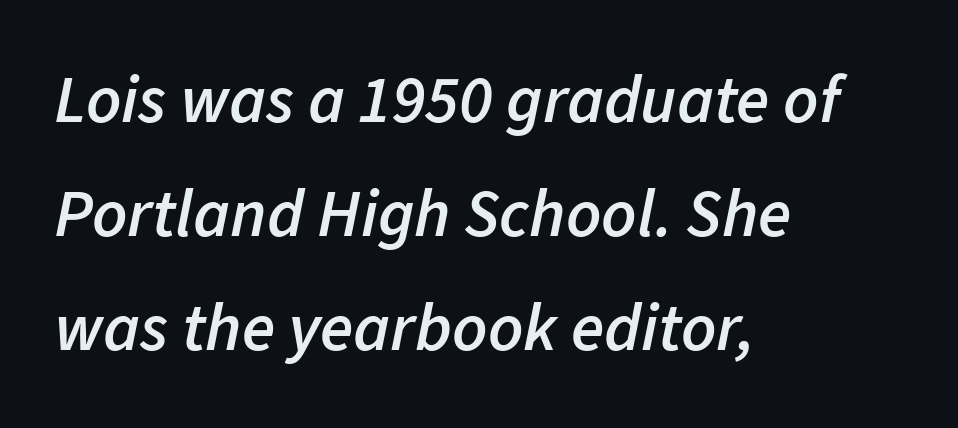
Q: Is the text bold? A: Semi-bold.
Q: Is the text italic (slanted)? A: Yes, it leans right by about 11 degrees.
Q: Is the text underlined? A: No.
Q: How is the paragraph aligned? A: Left-aligned.
Q: Is the spacing between letters normal or unusually wide? A: Normal.
Q: Is the spacing between lines tight, normal or loose? A: Normal.
Q: Width (condensed, normal, or wide)? A: Normal.
Q: Stroke contrast? A: Low.
Q: x-height? A: Medium.
Q: Monospaced? A: No.
